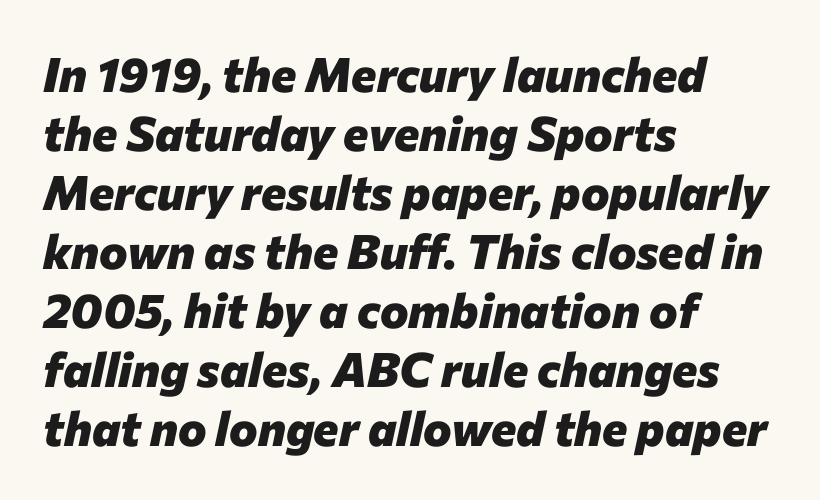
{"italic": "yes", "lean": "right", "slant_degrees": 12, "bold": "yes", "weight": "heavy", "width": "normal", "stroke_contrast": "low", "x_height": "medium", "monospaced": "no", "underline": "no", "align": "left", "line_spacing_ratio": 1.23, "letter_spacing": "normal", "letter_spacing_em": 0.0, "glyph_px": 48}
